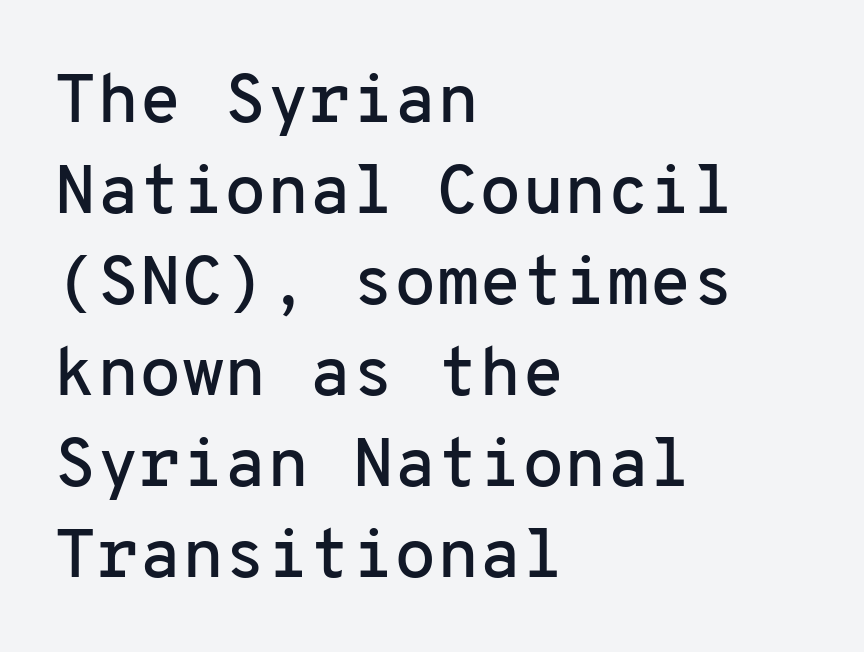
The letters march in equal steps, a hallmark of fixed-pitch type. The vertical gap from one line to the next is medium. All the whitespace from short lines collects on the right. Has an underline been added? It has not. Inter-character spacing is left at the font's built-in metrics. Ascenders rise straight up at ninety degrees.
